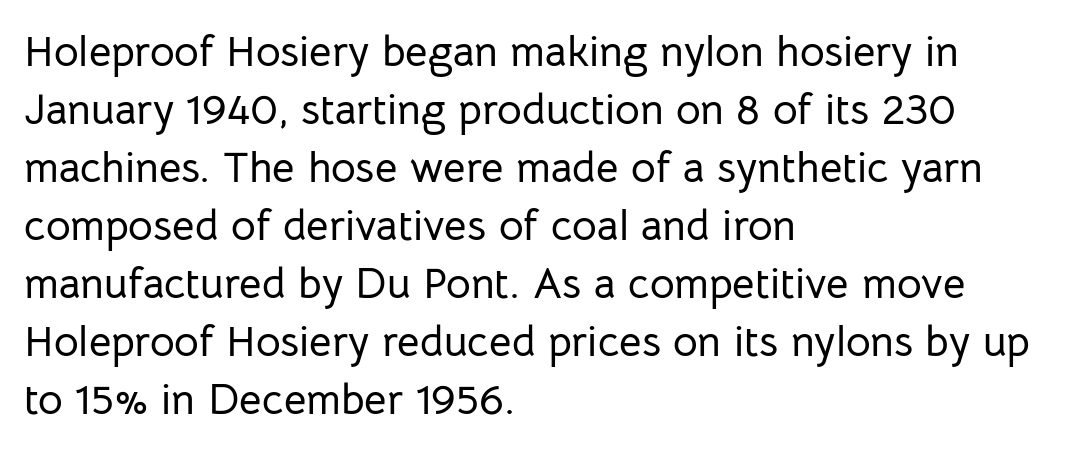
{"serif": "no", "italic": "no", "width": "normal", "stroke_contrast": "low", "x_height": "medium", "monospaced": "no", "underline": "no", "align": "left", "line_spacing": "normal", "line_spacing_ratio": 1.35, "letter_spacing": "normal", "letter_spacing_em": 0.0, "glyph_px": 43}
